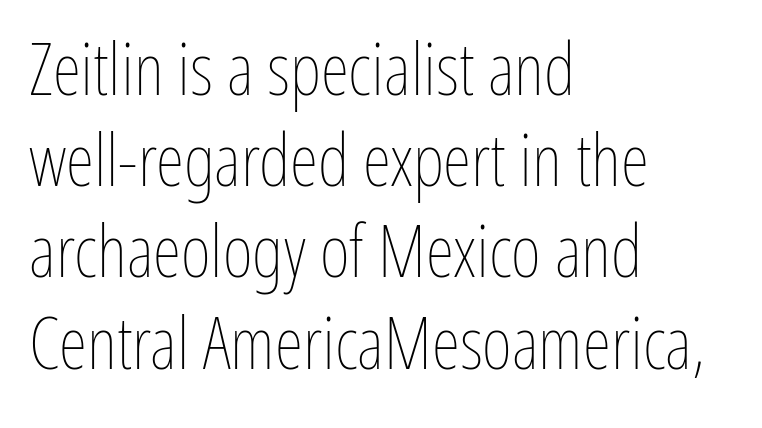
Tracking here is standard; glyphs follow each other at the usual distance. Do the characters align in a grid? No, the font is proportional. No chunkiness to these letters — they're not bold. Does the leading feel generous? No, just average. This is roman type, the default non-slanted kind.
